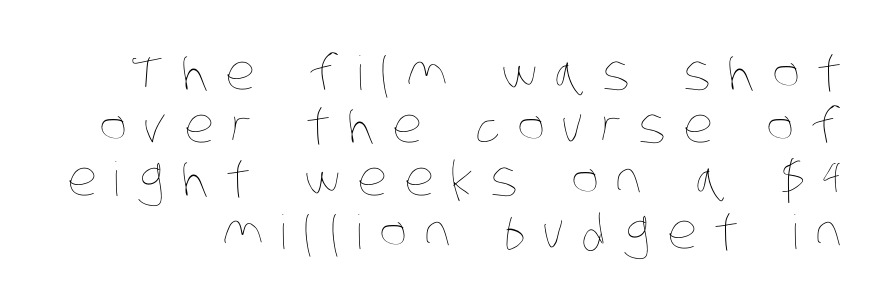
The image shows 47 px thin, condensed type; set tight line spacing (1.13x), unusually wide letter spacing (+0.36 em), not underlined; low stroke contrast and a large x-height.
